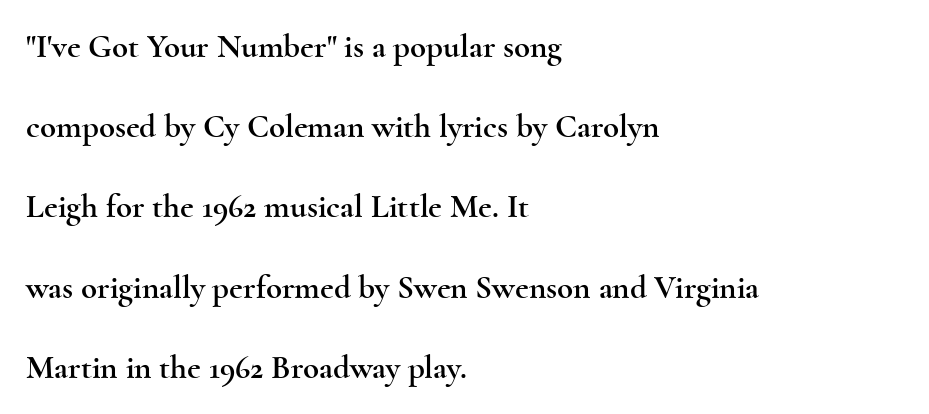
The paragraph has a hard left edge and a soft right edge. No italicization has been applied; the sample stays upright. The text was rendered using a seriffed face with decorative stroke endings. In terms of letterspacing, this is plain default setting. The leading is generous, giving the passage an open texture. Descender tails drop into unmarked territory.
